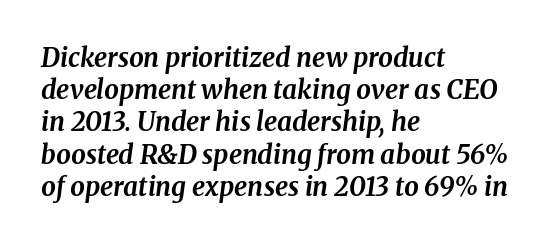
The horizontal fit of the characters is conventional and even. In CSS terms this would be text-align: left. The string is rendered with underlining switched off. Characters are canted at an angle relative to the baseline's perpendicular. Does the weight exceed regular? Yes, all the way to bold.
